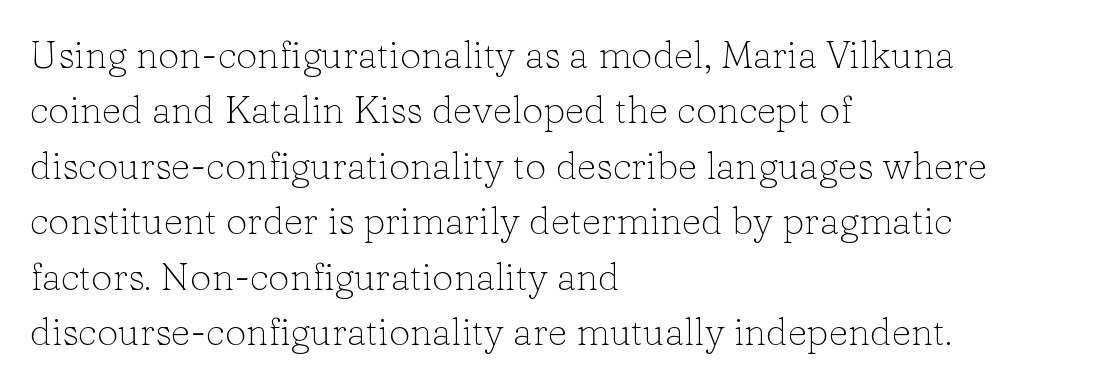
The lines sit at an ordinary, default distance from one another. The strip under each line holds only bare page. Note: serifs present on the glyphs. Italic? Not at all — the glyphs are vertical.
